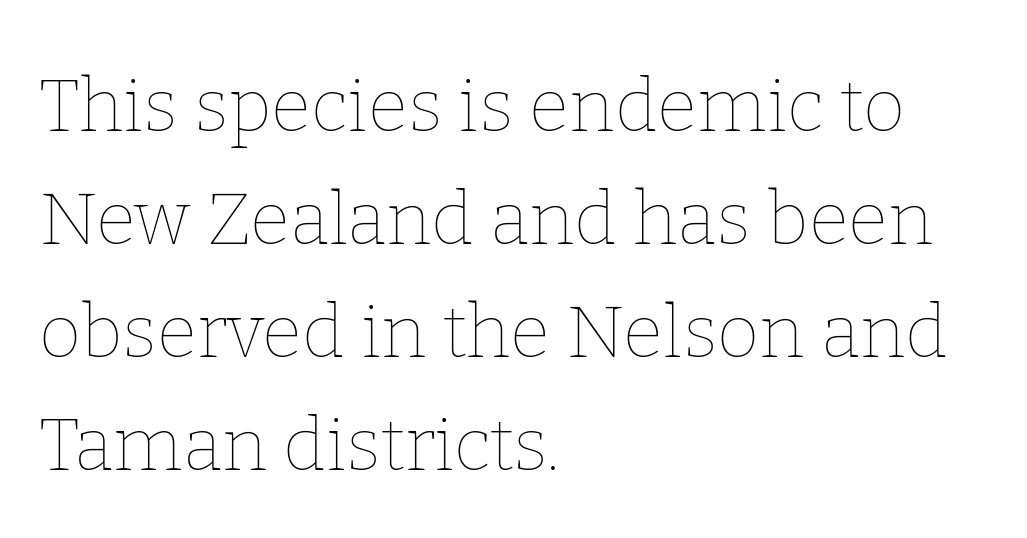
The strip under each line holds only bare page. Ink coverage per letter is moderate at most. Words appear dense and cohesive because spacing is normal. A normal amount of white space separates one row of letters from the next. This sample has the flowing, uneven cadence of proportional lettering.
